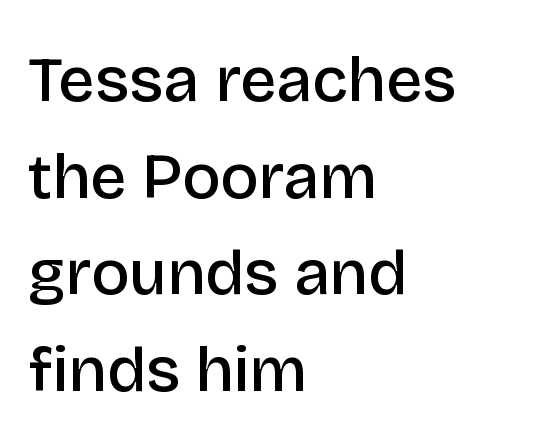
Q: Is the text bold? A: Semi-bold.
Q: Is the text italic (slanted)? A: No, it is upright.
Q: Is the typeface a serif or a sans-serif typeface? A: Sans-serif.
Q: Is the text underlined? A: No.
Q: How is the paragraph aligned? A: Left-aligned.
Q: Is the spacing between letters normal or unusually wide? A: Normal.
Q: Is the spacing between lines tight, normal or loose? A: Normal.
Q: Width (condensed, normal, or wide)? A: Normal.
Q: Stroke contrast? A: Low.
Q: x-height? A: Large.
Q: Monospaced? A: No.
